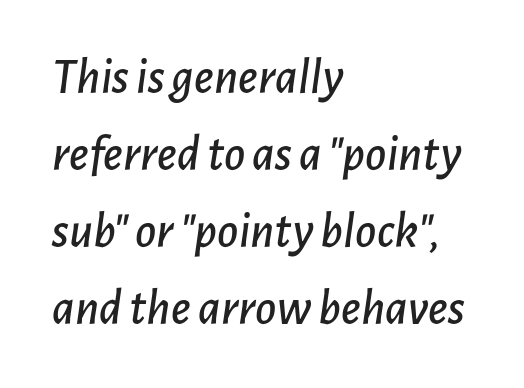
{"italic": "yes", "lean": "right", "slant_degrees": 7, "width": "normal", "stroke_contrast": "low", "x_height": "medium", "monospaced": "no", "underline": "no", "align": "left", "line_spacing": "normal", "line_spacing_ratio": 1.51, "letter_spacing": "normal", "letter_spacing_em": 0.0, "glyph_px": 51}
